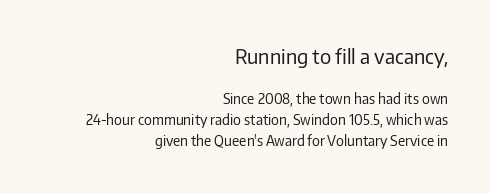
Q: Is the text bold? A: No.
Q: Is the text italic (slanted)? A: No, it is upright.
Q: Is the text underlined? A: No.
Q: How is the paragraph aligned? A: Right-aligned.
Q: Is the spacing between letters normal or unusually wide? A: Normal.
Q: Is the spacing between lines tight, normal or loose? A: Normal.
Q: Which block of text is set in a larger size, the first (top) or the second (bottom)? A: The first (top) one.
